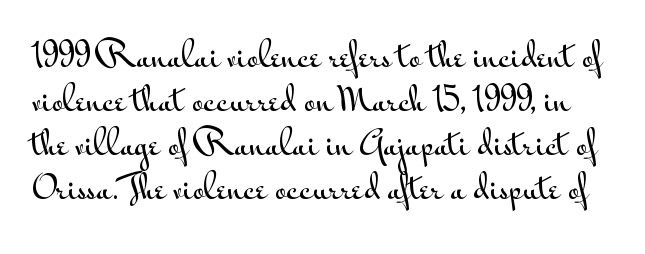
Q: Is the text italic (slanted)? A: Yes.
Q: Is the typeface a serif or a sans-serif typeface? A: Sans-serif.
Q: Is the text underlined? A: No.
Q: Is the spacing between letters normal or unusually wide? A: Normal.
Q: Is the spacing between lines tight, normal or loose? A: Normal.
Q: Width (condensed, normal, or wide)? A: Wide.
Q: Stroke contrast? A: Medium.
Q: x-height? A: Small.
Q: Monospaced? A: No.
